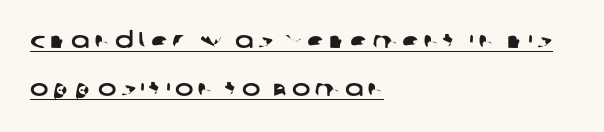
Q: Is the text underlined? A: Yes.
Q: How is the paragraph aligned? A: Left-aligned.
Q: Is the spacing between letters normal or unusually wide? A: Unusually wide.
Q: Is the spacing between lines tight, normal or loose? A: Loose.
